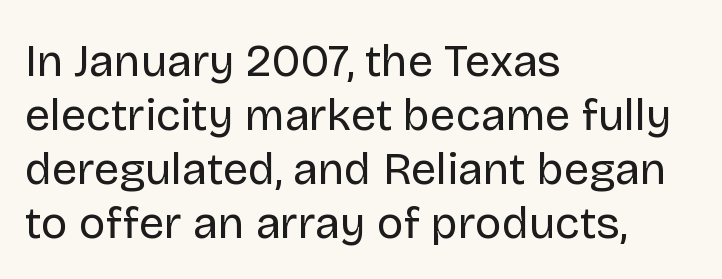
{"serif": "no", "italic": "no", "bold": "no", "weight": "regular", "width": "normal", "stroke_contrast": "low", "x_height": "large", "monospaced": "no", "underline": "no", "align": "left", "line_spacing_ratio": 1.2, "letter_spacing": "normal", "letter_spacing_em": 0.0, "glyph_px": 45}
